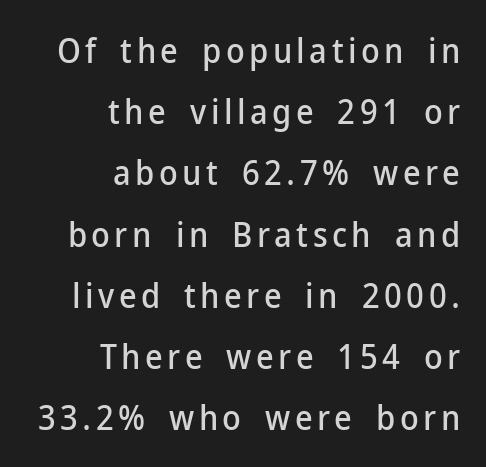
Font category for this specimen: sans-serif. The typography opts for an upright posture over an oblique one. Each letter keeps its own natural width here, so spacing adapts to shape. Notice how the passage keeps a crisp vertical edge on the right only.
